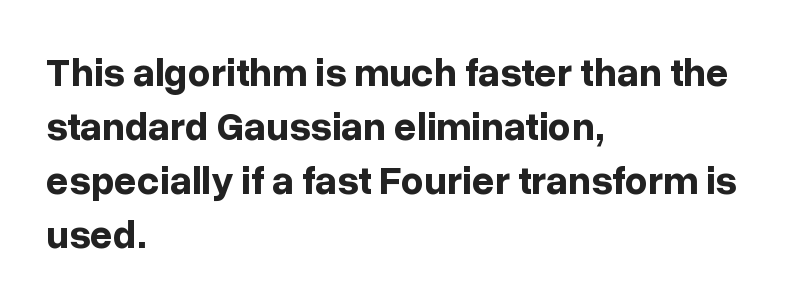
The image shows 40 px bold sans-serif type, upright; set left-aligned, normal line spacing (1.35x), normal letter spacing, not underlined; low stroke contrast and a medium x-height.
